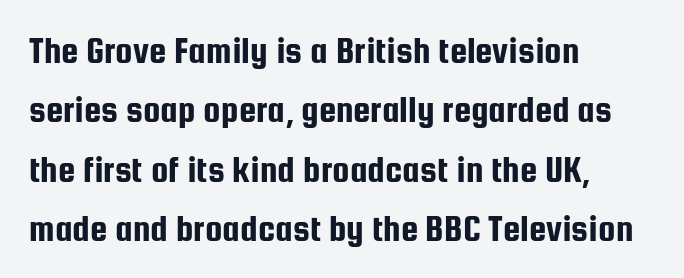
The image shows 39 px condensed sans-serif type, upright; set left-aligned, normal line spacing (1.52x), normal letter spacing, not underlined; low stroke contrast and a medium x-height.
